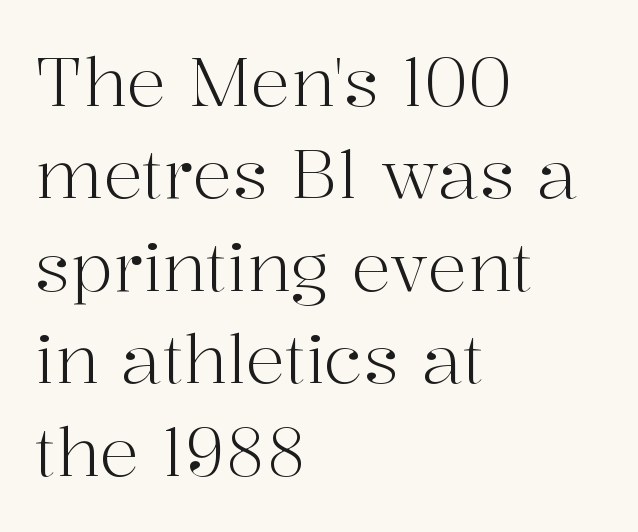
Are there feet on the stems? There are — it's a serif. Do the letters lean? They stand straight. Teacher's note: observe the even left margin — that is flush-left alignment. Compared with a typical body face, this is equally light or lighter still. Think of a printed novel: that variable character pitch is what you see here. Honestly, there is no underline to notice here at all.
